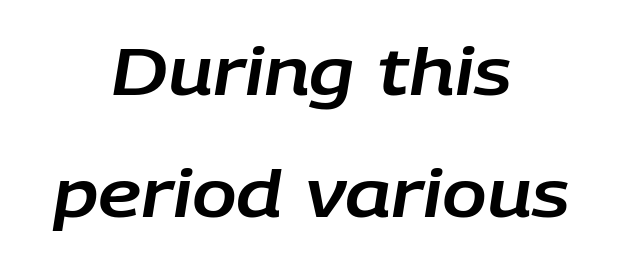
{"italic": "yes", "lean": "right", "slant_degrees": 9, "width": "normal", "stroke_contrast": "low", "x_height": "large", "monospaced": "no", "underline": "no", "align": "center", "line_spacing_ratio": 1.85, "letter_spacing": "normal", "letter_spacing_em": 0.0, "glyph_px": 66}
